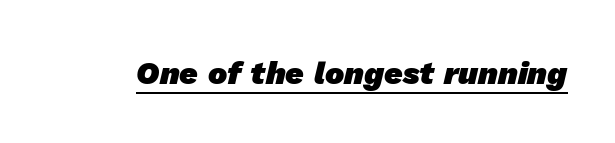
The rendered words wear a rule along their underside. The passage shown is typed in a proportional face where columns would drift. The type is set solid horizontally, with unmodified tracking. The typeface chosen for these lines omits serifs.
